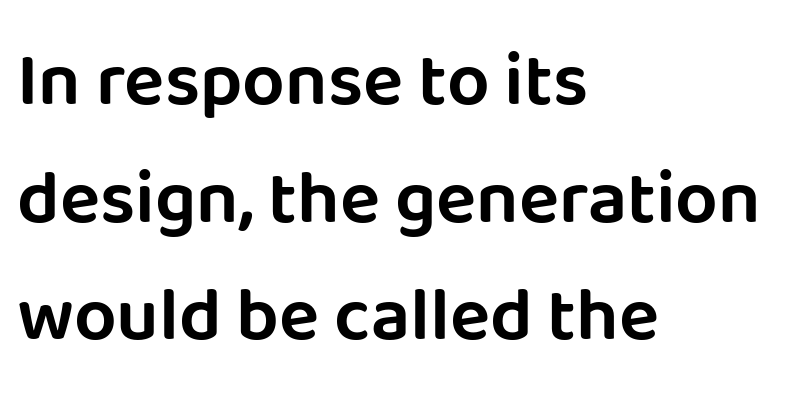
{"serif": "no", "italic": "no", "width": "normal", "stroke_contrast": "low", "x_height": "large", "monospaced": "no", "underline": "no", "align": "left", "line_spacing": "normal", "line_spacing_ratio": 1.57, "letter_spacing": "normal", "letter_spacing_em": 0.0, "glyph_px": 75}
